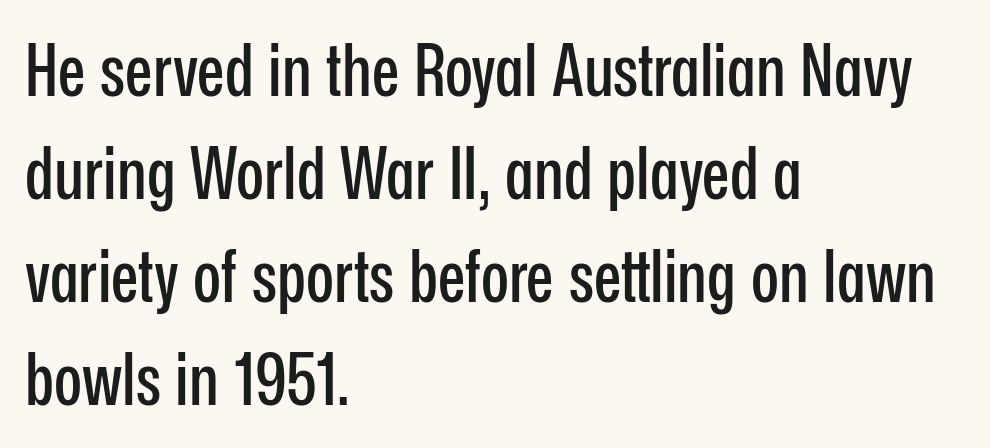
The image shows 73 px condensed sans-serif type, upright; set left-aligned, normal line spacing (1.41x), normal letter spacing, not underlined; low stroke contrast and a medium x-height.
